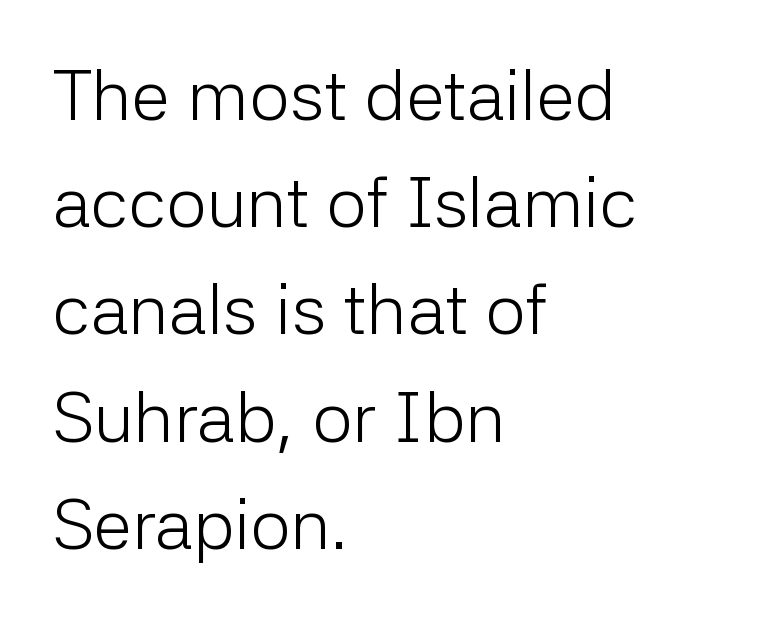
Q: Is the text bold? A: No.
Q: Is the text italic (slanted)? A: No, it is upright.
Q: Is the typeface a serif or a sans-serif typeface? A: Sans-serif.
Q: Is the text underlined? A: No.
Q: How is the paragraph aligned? A: Left-aligned.
Q: Is the spacing between letters normal or unusually wide? A: Normal.
Q: Is the spacing between lines tight, normal or loose? A: Normal.
Q: Width (condensed, normal, or wide)? A: Normal.
Q: Stroke contrast? A: Low.
Q: x-height? A: Medium.
Q: Monospaced? A: No.
